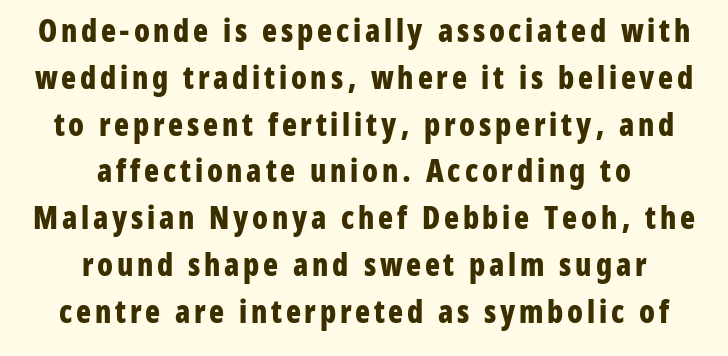
{"serif": "no", "italic": "no", "bold": "yes", "weight": "bold", "width": "condensed", "stroke_contrast": "low", "x_height": "medium", "monospaced": "no", "underline": "no", "align": "center", "line_spacing": "normal", "line_spacing_ratio": 1.51, "glyph_px": 31}
